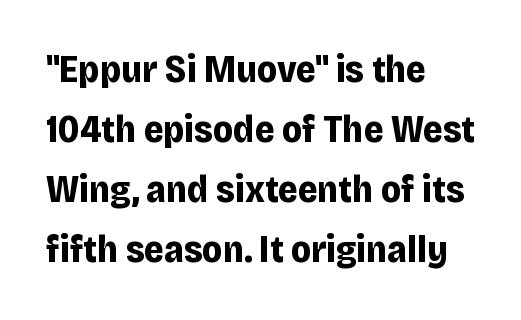
Q: Is the text bold? A: Yes.
Q: Is the text italic (slanted)? A: No, it is upright.
Q: Is the typeface a serif or a sans-serif typeface? A: Sans-serif.
Q: Is the text underlined? A: No.
Q: How is the paragraph aligned? A: Left-aligned.
Q: Is the spacing between letters normal or unusually wide? A: Normal.
Q: Is the spacing between lines tight, normal or loose? A: Normal.
Q: Width (condensed, normal, or wide)? A: Normal.
Q: Stroke contrast? A: Low.
Q: x-height? A: Large.
Q: Monospaced? A: No.
